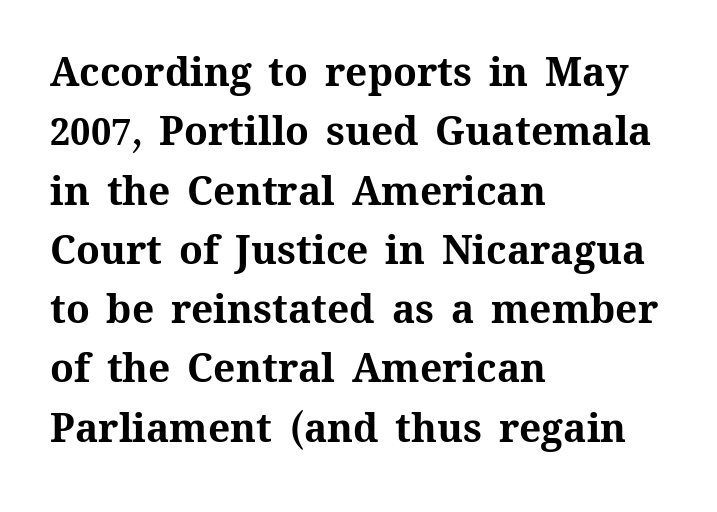
Q: Is the text bold? A: Yes.
Q: Is the text italic (slanted)? A: No, it is upright.
Q: Is the text underlined? A: No.
Q: How is the paragraph aligned? A: Left-aligned.
Q: Is the spacing between letters normal or unusually wide? A: Normal.
Q: Is the spacing between lines tight, normal or loose? A: Normal.
Q: Width (condensed, normal, or wide)? A: Normal.
Q: Stroke contrast? A: Medium.
Q: x-height? A: Medium.
Q: Monospaced? A: No.
